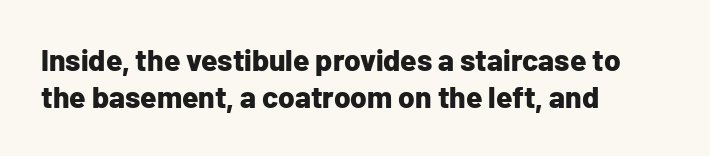
The image shows 30 px bold sans-serif type, upright; set left-aligned, normal line spacing (1.25x), normal letter spacing, not underlined; low stroke contrast and a medium x-height.
